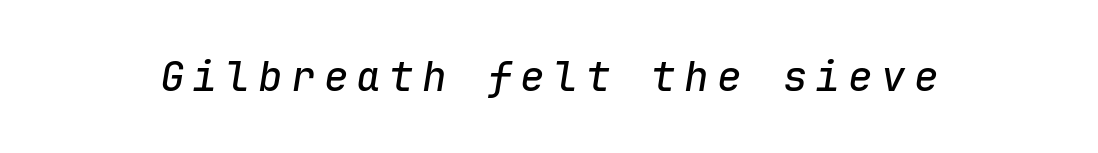
Q: Is the text italic (slanted)? A: Yes, it leans right by about 9 degrees.
Q: Is the text underlined? A: No.
Q: Is the spacing between letters normal or unusually wide? A: Unusually wide.
Q: Width (condensed, normal, or wide)? A: Normal.
Q: Stroke contrast? A: Low.
Q: x-height? A: Medium.
Q: Monospaced? A: Yes.
